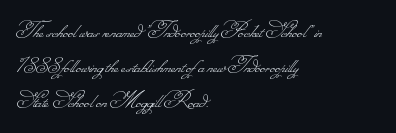
Q: Is the text bold? A: No.
Q: Is the text underlined? A: No.
Q: How is the paragraph aligned? A: Left-aligned.
Q: Is the spacing between letters normal or unusually wide? A: Normal.
Q: Is the spacing between lines tight, normal or loose? A: Normal.
